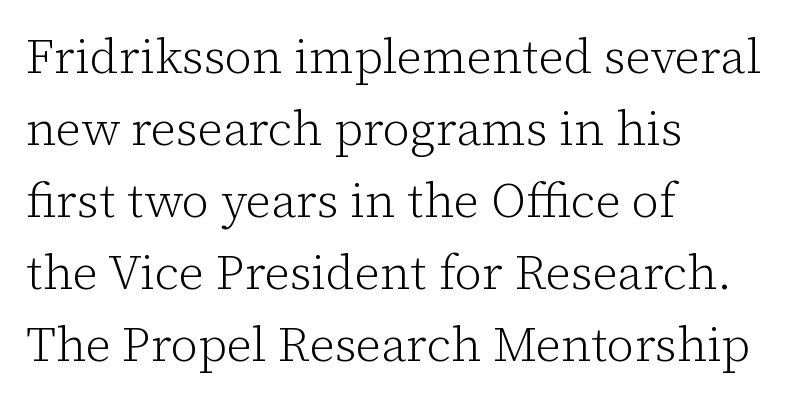
Each letter keeps its own natural width here, so spacing adapts to shape. Is the type heavy? It reads as light-to-regular instead. Descender tails drop into unmarked territory. In CSS terms this would be text-align: left.
